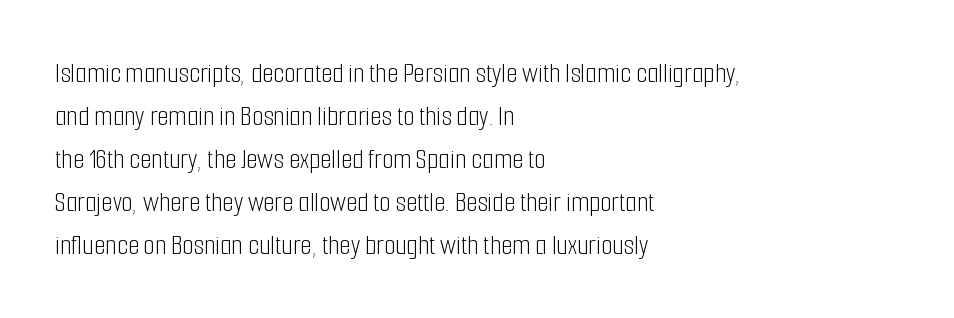
Q: Is the text bold? A: No.
Q: Is the text italic (slanted)? A: No, it is upright.
Q: Is the typeface a serif or a sans-serif typeface? A: Sans-serif.
Q: Is the text underlined? A: No.
Q: How is the paragraph aligned? A: Left-aligned.
Q: Is the spacing between letters normal or unusually wide? A: Normal.
Q: Is the spacing between lines tight, normal or loose? A: Normal.
Q: Width (condensed, normal, or wide)? A: Condensed.
Q: Stroke contrast? A: Low.
Q: x-height? A: Medium.
Q: Monospaced? A: No.
